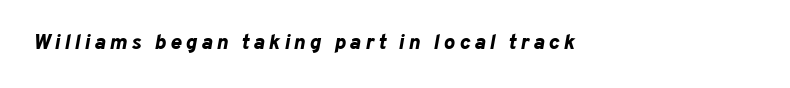
Q: Is the text bold? A: Yes.
Q: Is the text italic (slanted)? A: Yes, it leans right by about 10 degrees.
Q: Is the text underlined? A: No.
Q: How is the paragraph aligned? A: Left-aligned.
Q: Is the spacing between letters normal or unusually wide? A: Unusually wide.
